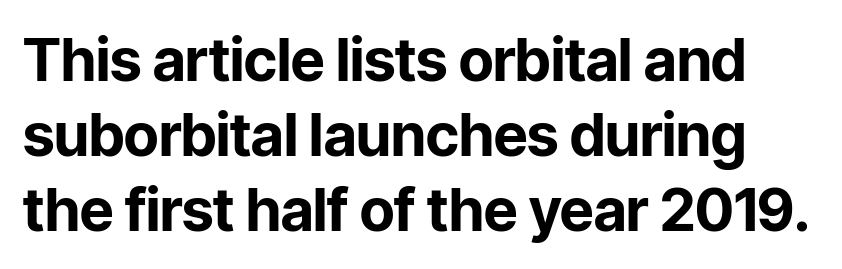
The image shows 59 px bold sans-serif type, upright; set normal line spacing (1.27x), normal letter spacing, not underlined; low stroke contrast and a medium x-height.
